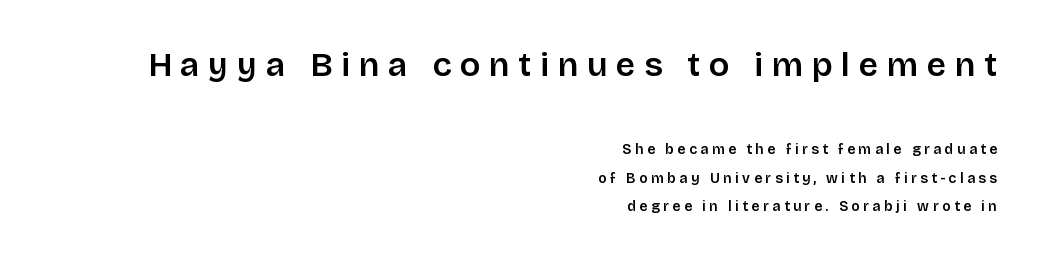
Q: Is the text italic (slanted)? A: No, it is upright.
Q: Is the typeface a serif or a sans-serif typeface? A: Sans-serif.
Q: Is the text underlined? A: No.
Q: How is the paragraph aligned? A: Right-aligned.
Q: Is the spacing between letters normal or unusually wide? A: Unusually wide.
Q: Is the spacing between lines tight, normal or loose? A: Loose.
Q: Which block of text is set in a larger size, the first (top) or the second (bottom)? A: The first (top) one.
Q: Width (condensed, normal, or wide)? A: Normal.
Q: Stroke contrast? A: Low.
Q: x-height? A: Large.
Q: Monospaced? A: No.
